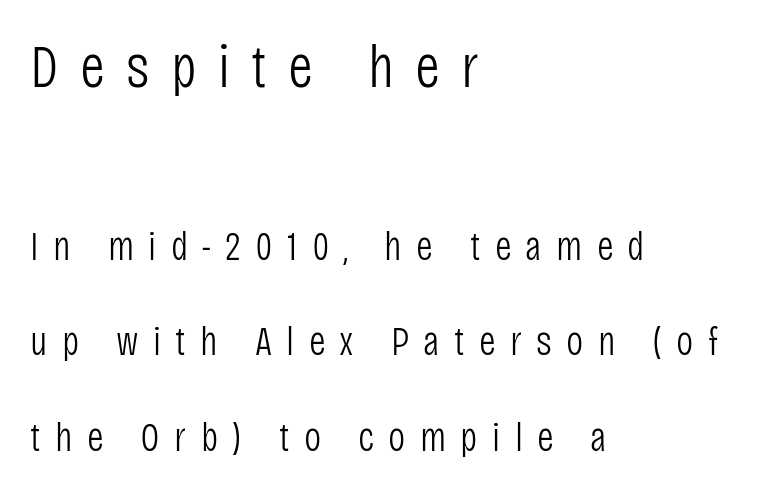
The image shows 61 px light, condensed sans-serif type, upright; set left-aligned, loose line spacing (2.33x), unusually wide letter spacing (+0.35 em), not underlined; the first (top) block is 1.49x larger; low stroke contrast and a large x-height.
